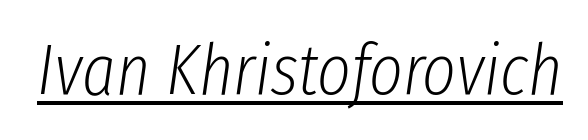
{"italic": "yes", "lean": "right", "slant_degrees": 8, "bold": "no", "weight": "light", "width": "condensed", "stroke_contrast": "low", "x_height": "medium", "monospaced": "no", "underline": "yes", "letter_spacing": "normal", "letter_spacing_em": 0.0, "glyph_px": 72}
